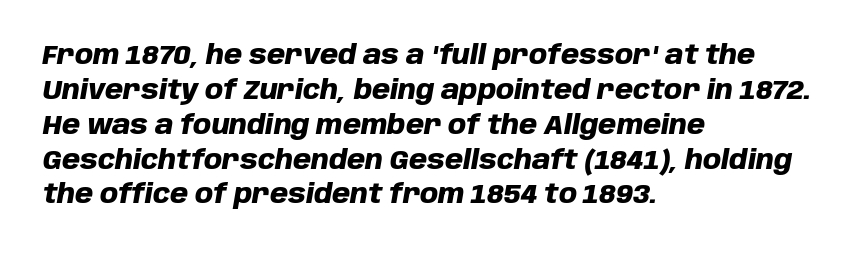
This sample uses plain, unmodified letter spacing. Underlining? Definitely not there. Successive baselines arrive at the customary interval. The text carries the slant typical of an italic or oblique font.
